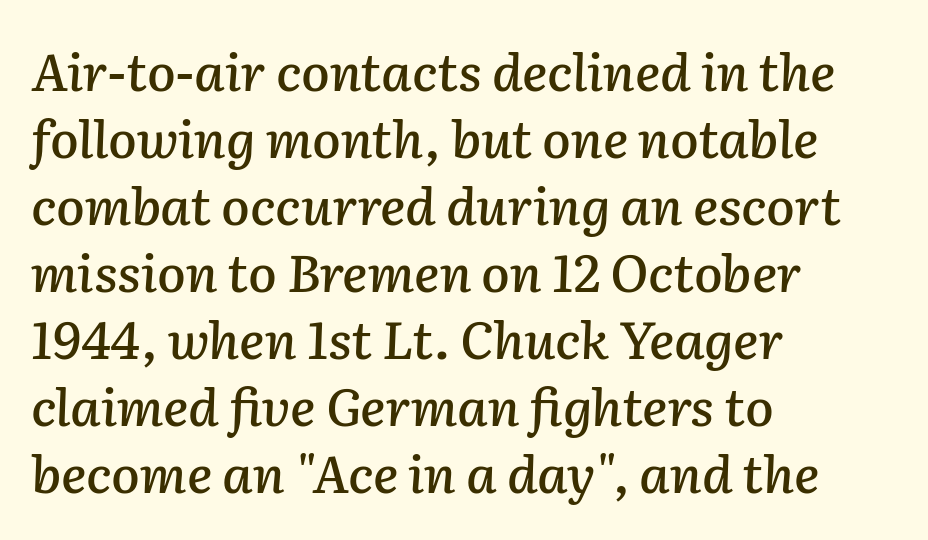
The image shows 52 px text type, italic (leaning right); set left-aligned, normal line spacing (1.29x), normal letter spacing, not underlined; low stroke contrast and a medium x-height.
